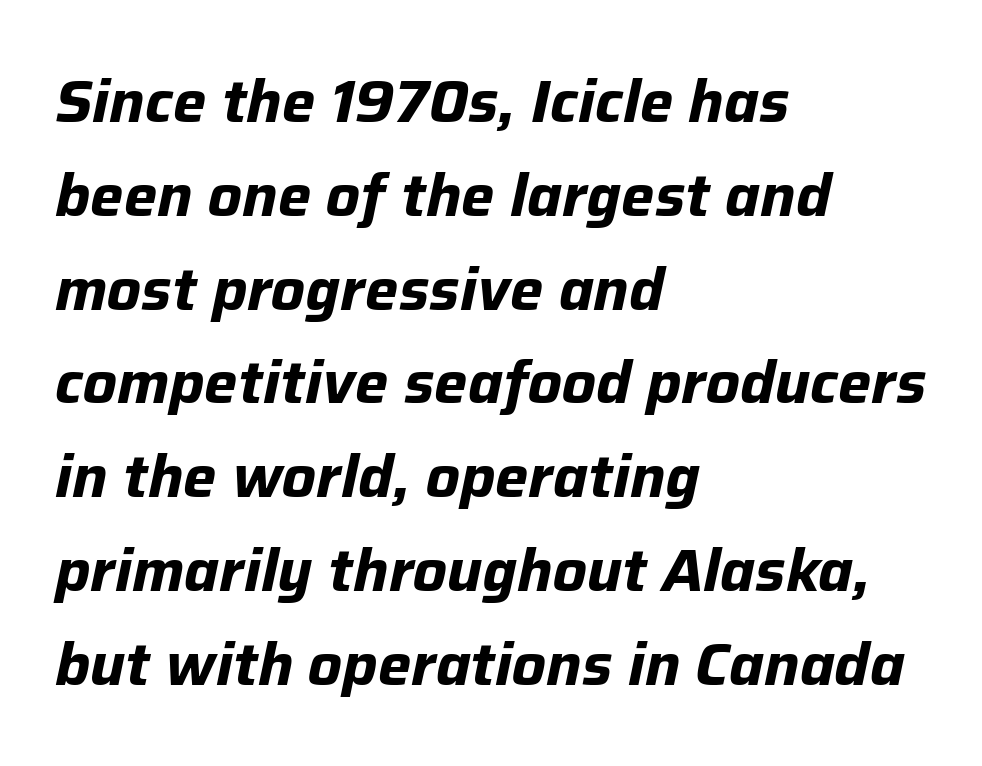
{"italic": "yes", "lean": "right", "slant_degrees": 12, "bold": "yes", "weight": "bold", "width": "normal", "stroke_contrast": "low", "x_height": "medium", "monospaced": "no", "underline": "no", "align": "left", "line_spacing": "normal", "line_spacing_ratio": 1.59, "letter_spacing": "normal", "letter_spacing_em": 0.0, "glyph_px": 59}
